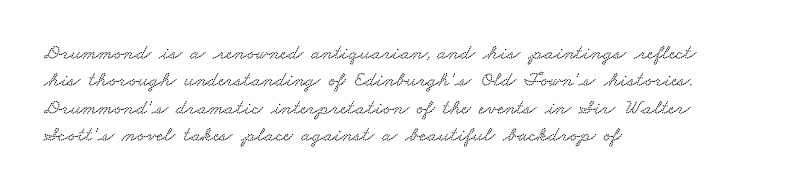
{"underline": "no", "align": "left", "line_spacing": "normal", "line_spacing_ratio": 1.3, "letter_spacing": "normal", "letter_spacing_em": 0.0, "glyph_px": 21}
